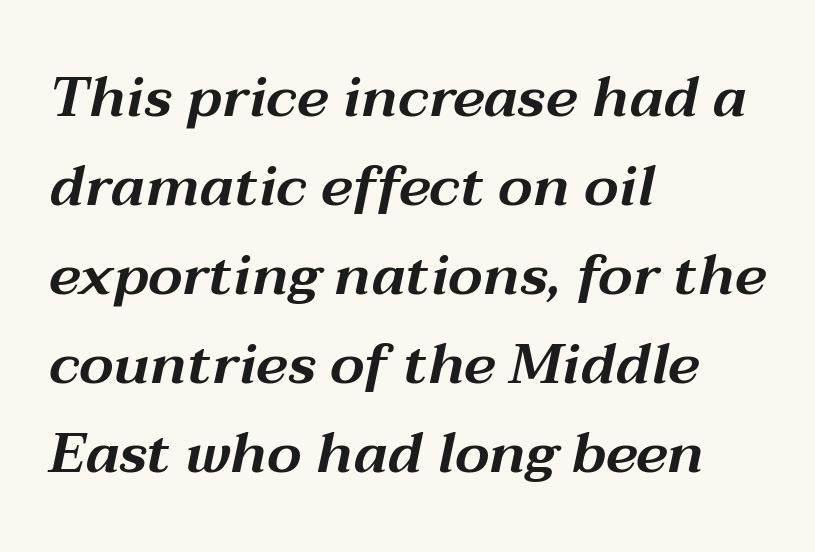
The lines sit at an ordinary, default distance from one another. In terms of posture, this sample is oblique. Line starts are locked; line ends wander. The foot of each line stays bare and open. Nobody touched the tracking dial on this one. You could not count columns in this text — the font is proportionally spaced.
